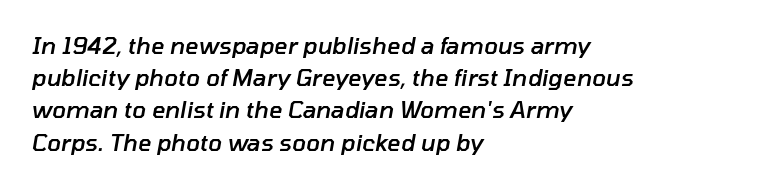
Check under the words: just untouched page. These lines sit exactly where default settings would place them. This sample uses plain, unmodified letter spacing. The passage is arranged the way most books set body copy — flush left.
